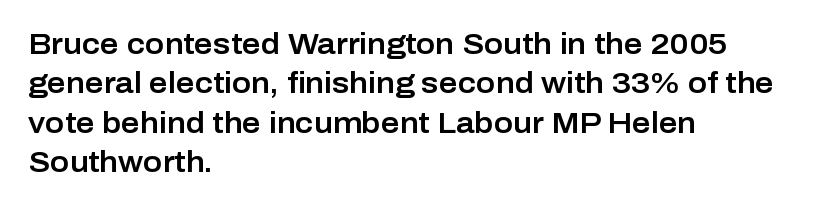
Q: Is the text italic (slanted)? A: No, it is upright.
Q: Is the typeface a serif or a sans-serif typeface? A: Sans-serif.
Q: Is the text underlined? A: No.
Q: How is the paragraph aligned? A: Left-aligned.
Q: Is the spacing between letters normal or unusually wide? A: Normal.
Q: Is the spacing between lines tight, normal or loose? A: Normal.
Q: Width (condensed, normal, or wide)? A: Normal.
Q: Stroke contrast? A: Low.
Q: x-height? A: Medium.
Q: Monospaced? A: No.
